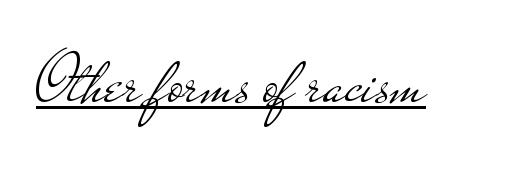
The typeface has the unassuming heft of standard copy or less. The text was rendered using a sans face with plain stroke endings. Short note: letters normally spaced.
